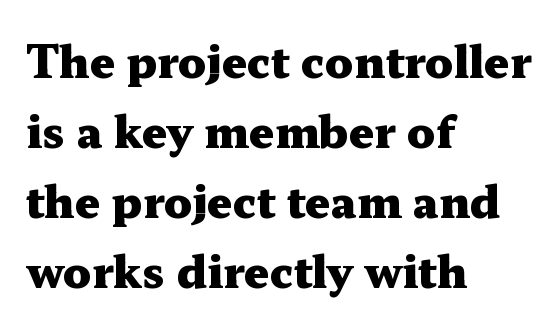
Compared with typical body copy, the letter spacing here is the same. Look at the stroke-to-counter ratio: heavy, a bold. The lines are quadded left. Descenders are the only things crossing below the line. Looks like regular typesetting: each glyph gets only the width it needs.
